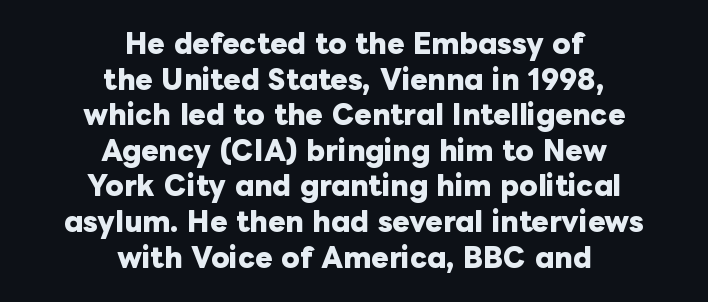
{"italic": "no", "bold": "yes", "underline": "no", "align": "center", "line_spacing": "normal", "line_spacing_ratio": 1.37, "letter_spacing": "normal", "letter_spacing_em": 0.0, "glyph_px": 26}
